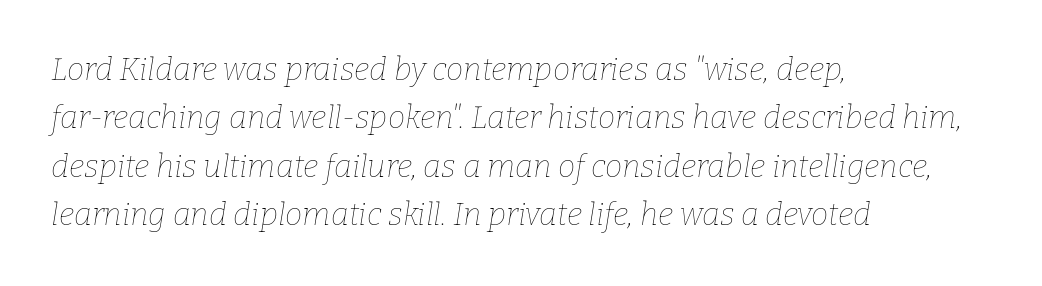
Q: Is the text bold? A: No.
Q: Is the text italic (slanted)? A: Yes, it leans right by about 9 degrees.
Q: Is the text underlined? A: No.
Q: How is the paragraph aligned? A: Left-aligned.
Q: Is the spacing between letters normal or unusually wide? A: Normal.
Q: Is the spacing between lines tight, normal or loose? A: Normal.
Q: Width (condensed, normal, or wide)? A: Normal.
Q: Stroke contrast? A: Low.
Q: x-height? A: Medium.
Q: Monospaced? A: No.
